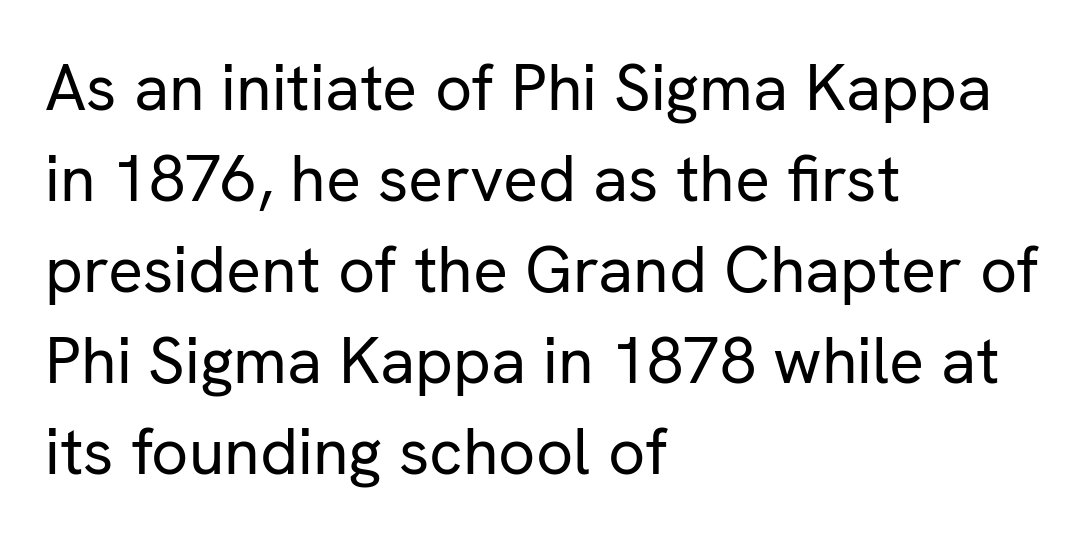
{"serif": "no", "italic": "no", "bold": "no", "weight": "regular", "width": "normal", "stroke_contrast": "low", "x_height": "medium", "monospaced": "no", "underline": "no", "align": "left", "line_spacing": "normal", "line_spacing_ratio": 1.4, "letter_spacing": "normal", "letter_spacing_em": 0.0, "glyph_px": 65}
